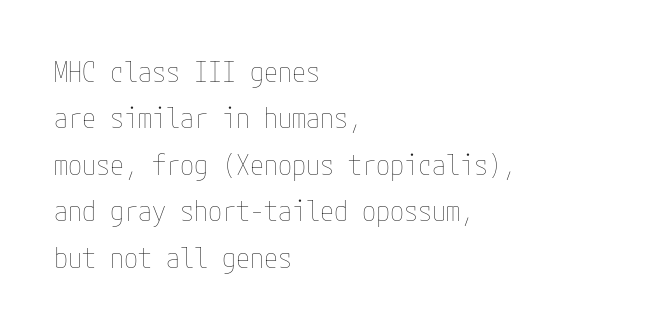
The image shows 28 px thin, condensed type, upright; set left-aligned, normal line spacing (1.66x), normal letter spacing, not underlined; low stroke contrast and a medium x-height.
